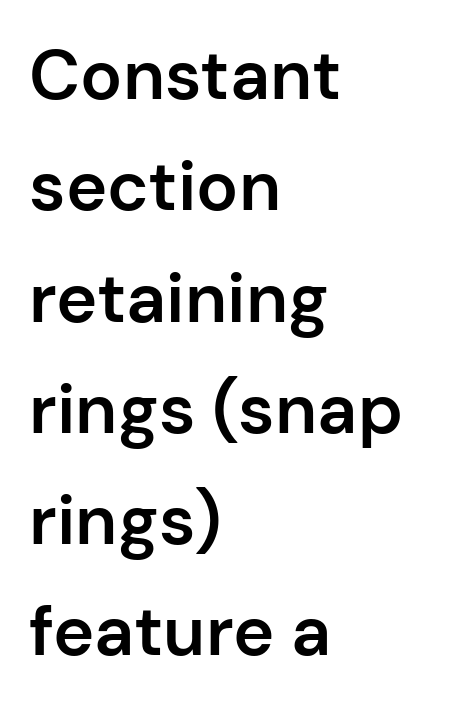
These lines are set flush left with a ragged right edge. When letters stand straight like this, we call the style roman or upright. The lines sit at an ordinary, default distance from one another. You could not count columns in this text — the font is proportionally spaced. No word sits above an underline.
